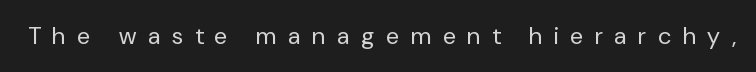
Rendered with straight, roman letterforms. Students, note that the glyphs here are deliberately spaced far apart. These glyphs show unthickened strokes, regular width or finer. Nobody drew a line under any word here.
